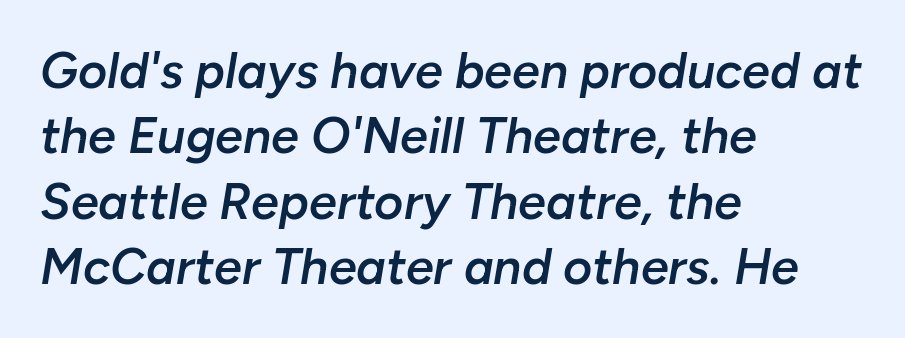
The image shows 50 px semibold type, italic (leaning right); set left-aligned, normal line spacing (1.31x), normal letter spacing, not underlined; low stroke contrast and a medium x-height.
